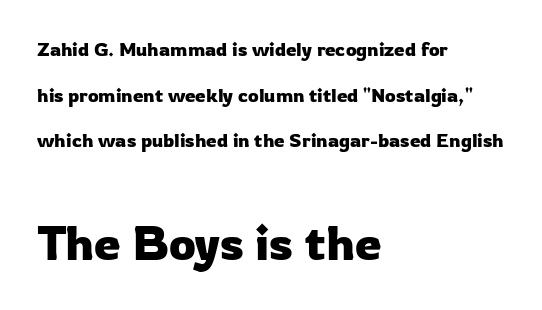
Q: Is the text italic (slanted)? A: No, it is upright.
Q: Is the typeface a serif or a sans-serif typeface? A: Sans-serif.
Q: Is the text underlined? A: No.
Q: How is the paragraph aligned? A: Left-aligned.
Q: Is the spacing between letters normal or unusually wide? A: Normal.
Q: Is the spacing between lines tight, normal or loose? A: Loose.
Q: Which block of text is set in a larger size, the first (top) or the second (bottom)? A: The second (bottom) one.
Q: Width (condensed, normal, or wide)? A: Normal.
Q: Stroke contrast? A: Low.
Q: x-height? A: Medium.
Q: Monospaced? A: No.
